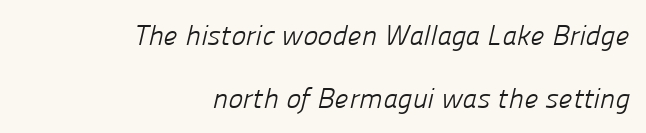
The image shows 28 px light sans-serif type; set right-aligned, loose line spacing (2.24x), normal letter spacing, not underlined; low stroke contrast and a medium x-height.
